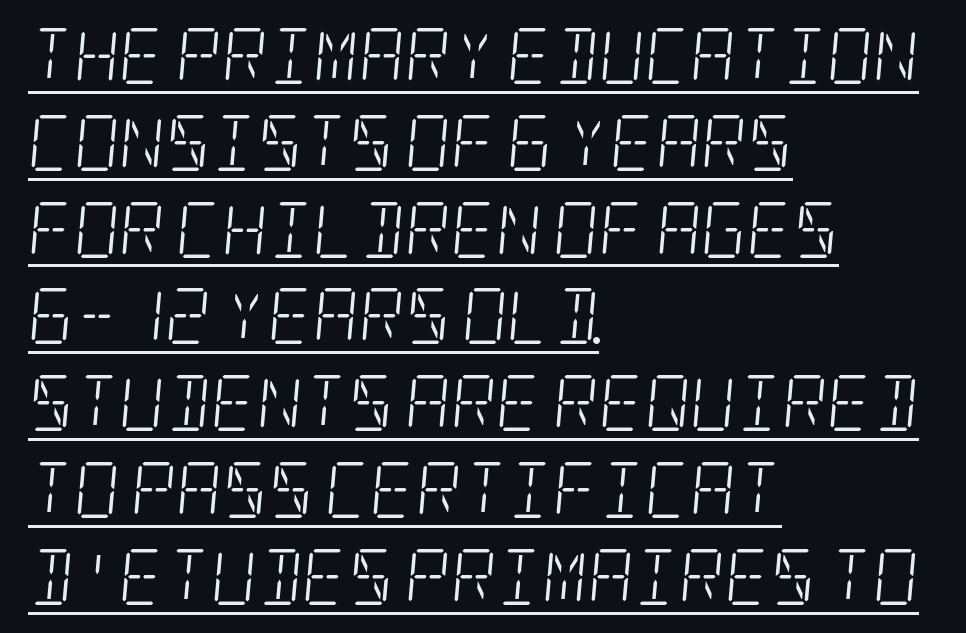
Q: Is the text bold? A: No.
Q: Is the text italic (slanted)? A: Yes, it leans right by about 5 degrees.
Q: Is the typeface a serif or a sans-serif typeface? A: Serif.
Q: Is the text underlined? A: Yes.
Q: How is the paragraph aligned? A: Left-aligned.
Q: Is the spacing between letters normal or unusually wide? A: Normal.
Q: Is the spacing between lines tight, normal or loose? A: Normal.
Q: Width (condensed, normal, or wide)? A: Condensed.
Q: Stroke contrast? A: Low.
Q: x-height? A: Large.
